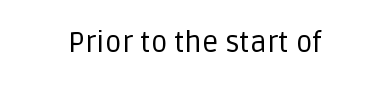
The image shows 29 px regular-weight sans-serif type, upright; set centered, normal letter spacing, not underlined; low stroke contrast and a large x-height.
